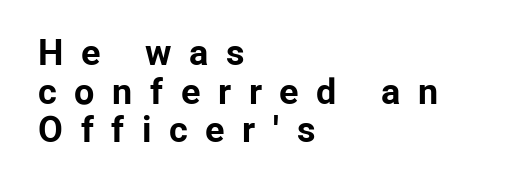
If you drew a line through each stem, it would be perfectly vertical. Unmarked baselines from the first word to the last. In terms of leading, this rendering errs on the cramped side. The setting favours the left margin, as ordinary paragraphs usually do.
